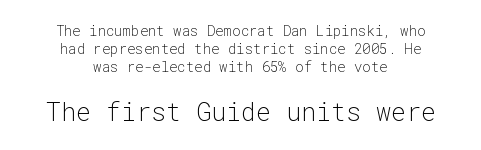
The image shows 25 px text type, upright; set centered, normal line spacing (1.27x), normal letter spacing, not underlined; the second (bottom) block is 1.79x larger.
